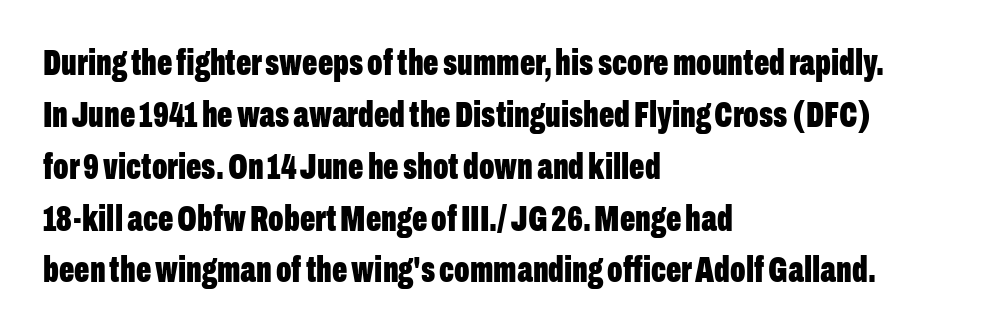
Q: Is the text bold? A: Yes.
Q: Is the text italic (slanted)? A: No, it is upright.
Q: Is the typeface a serif or a sans-serif typeface? A: Sans-serif.
Q: Is the text underlined? A: No.
Q: How is the paragraph aligned? A: Left-aligned.
Q: Is the spacing between letters normal or unusually wide? A: Normal.
Q: Is the spacing between lines tight, normal or loose? A: Normal.
Q: Width (condensed, normal, or wide)? A: Condensed.
Q: Stroke contrast? A: Low.
Q: x-height? A: Medium.
Q: Monospaced? A: No.
